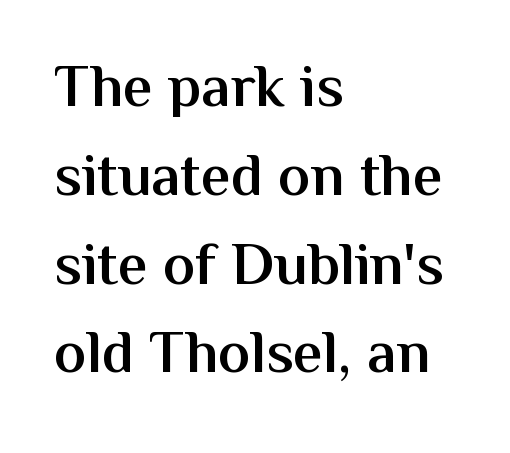
The image shows 60 px semibold sans-serif type, upright; set left-aligned, normal line spacing (1.48x), normal letter spacing, not underlined; medium stroke contrast and a medium x-height.
